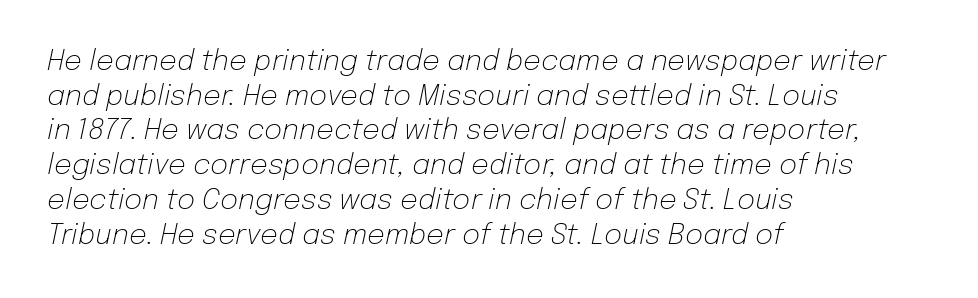
{"italic": "yes", "lean": "right", "slant_degrees": 12, "bold": "no", "weight": "light", "width": "normal", "stroke_contrast": "low", "x_height": "medium", "monospaced": "no", "underline": "no", "align": "left", "line_spacing_ratio": 1.24, "letter_spacing": "normal", "letter_spacing_em": 0.0, "glyph_px": 28}
